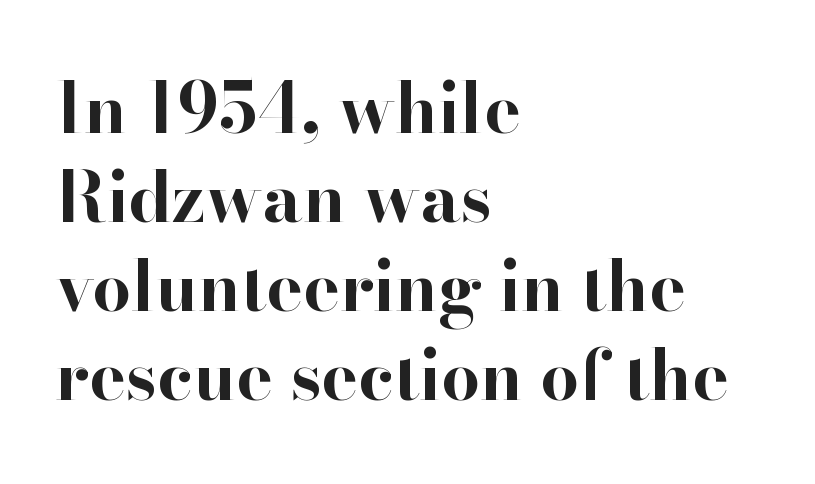
Regarding leading, the lines here are spaced in the standard way. Heft: maximum for text — a bold. The face used here is rendered with its standard letterfit. The lettering stays uniformly vertical, giving the passage a roman look.
